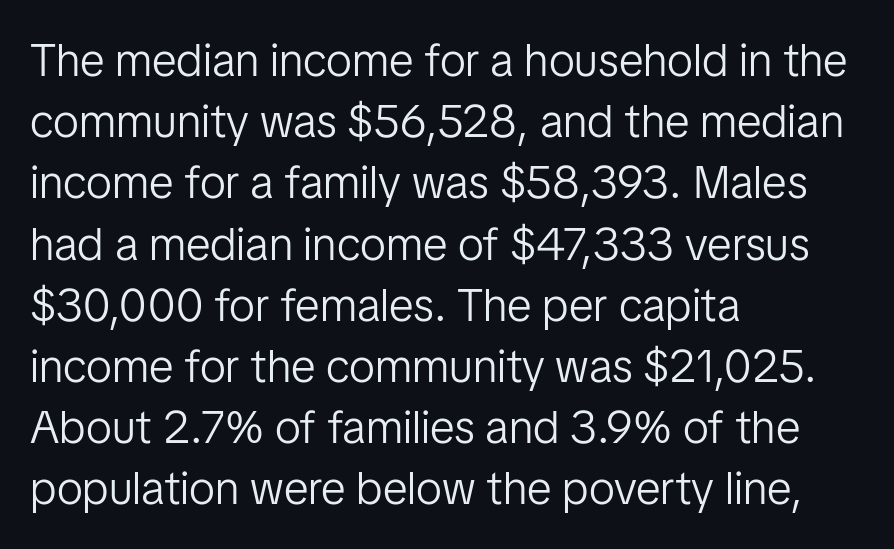
The type family on display is of the sans-serif kind. The weight tops out at a normal text grade. The strip under each line holds only bare page. Each new line begins a customary step beneath the previous one. These lines stack with their left ends in a neat column.
